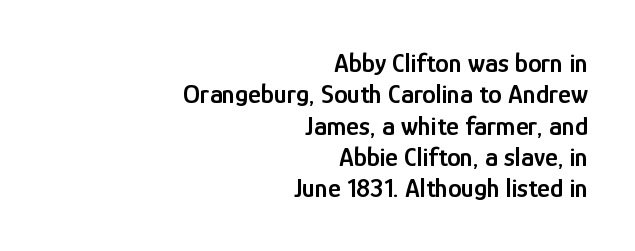
Q: Is the text bold? A: Semi-bold.
Q: Is the text italic (slanted)? A: No, it is upright.
Q: Is the text underlined? A: No.
Q: How is the paragraph aligned? A: Right-aligned.
Q: Is the spacing between letters normal or unusually wide? A: Normal.
